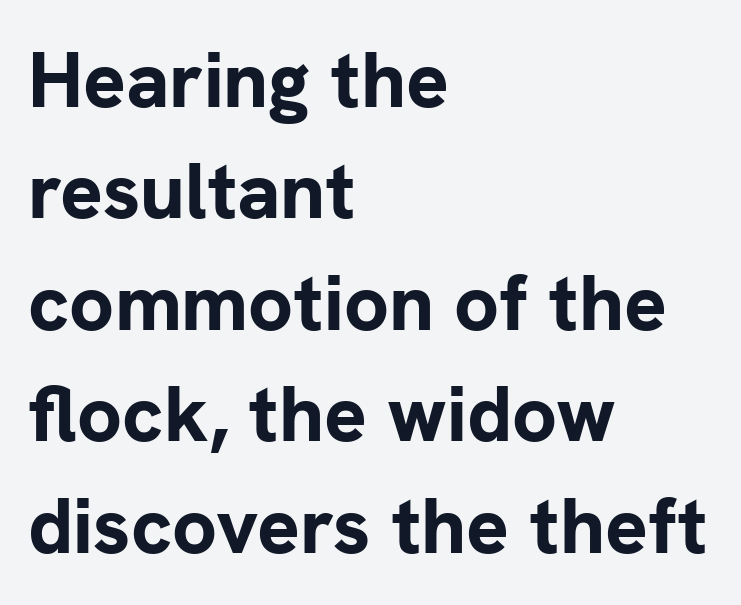
Q: Is the text bold? A: Yes.
Q: Is the text italic (slanted)? A: No, it is upright.
Q: Is the typeface a serif or a sans-serif typeface? A: Sans-serif.
Q: Is the text underlined? A: No.
Q: How is the paragraph aligned? A: Left-aligned.
Q: Is the spacing between letters normal or unusually wide? A: Normal.
Q: Is the spacing between lines tight, normal or loose? A: Normal.
Q: Width (condensed, normal, or wide)? A: Normal.
Q: Stroke contrast? A: Low.
Q: x-height? A: Medium.
Q: Monospaced? A: No.
